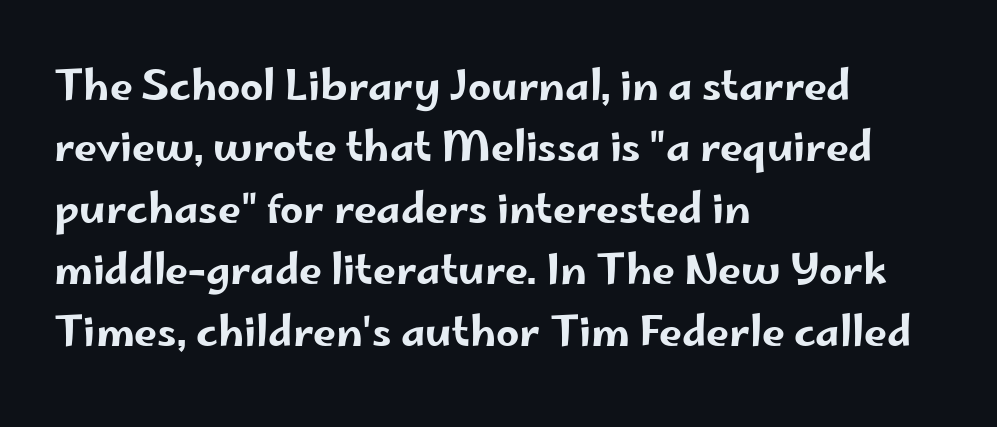
The image shows 41 px wide sans-serif type, upright; set left-aligned, normal line spacing (1.5x), normal letter spacing, not underlined; low stroke contrast and a small x-height.
